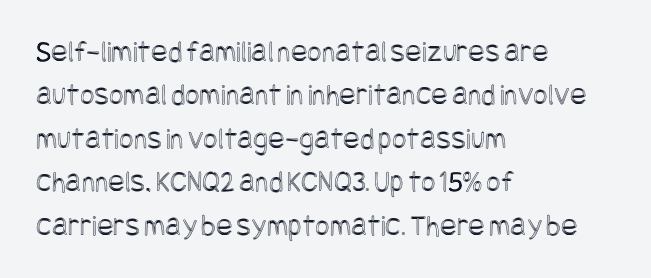
The vertical gap from one line to the next is medium. Layout note: lines flush left. This is the regular roman posture of the typeface. Any mark beneath the type? The region is blank.
